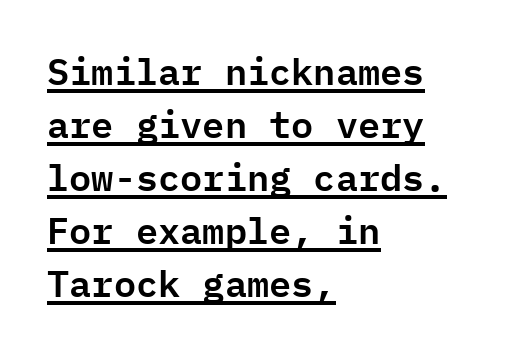
The image shows 37 px sans-serif type, upright, monospaced; set left-aligned, normal line spacing (1.43x), normal letter spacing, underlined; low stroke contrast and a medium x-height.
